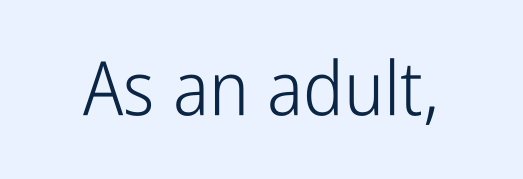
{"serif": "no", "italic": "no", "bold": "no", "weight": "light", "width": "condensed", "stroke_contrast": "low", "x_height": "medium", "monospaced": "no", "underline": "no", "letter_spacing": "normal", "letter_spacing_em": 0.0, "glyph_px": 75}
